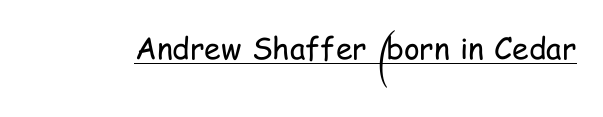
The typesetting does not lean heavy: it is not bold. Here the designer chose a conventional face with non-uniform glyph widths. The rendering shows plain stroke endings on the letterforms — a sans-serif design. Spacing between characters is what you'd get straight out of the box.
